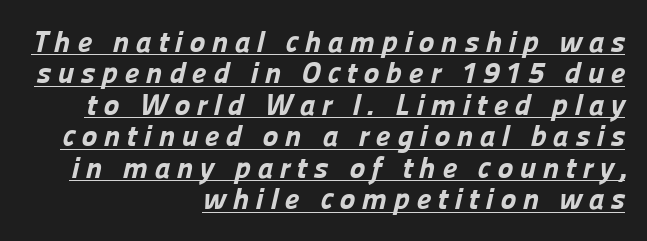
The strokes are fattened all the way to bold. A student would call this right alignment; a typographer would say flush right, rag left. These lines are rendered in a variable-pitch font. The string is rendered with underlining switched on.
